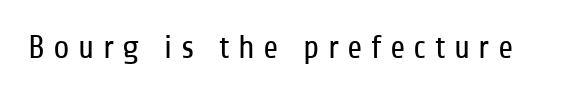
{"serif": "no", "italic": "no", "bold": "no", "weight": "regular", "width": "condensed", "stroke_contrast": "low", "x_height": "medium", "monospaced": "no", "underline": "no", "letter_spacing": "wide", "letter_spacing_em": 0.25, "glyph_px": 33}
